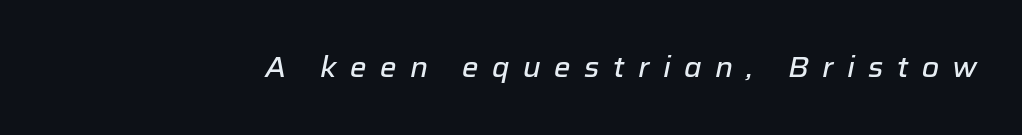
The image shows 28 px text type, italic (leaning right); set unusually wide letter spacing (+0.48 em), not underlined; low stroke contrast and a medium x-height.
